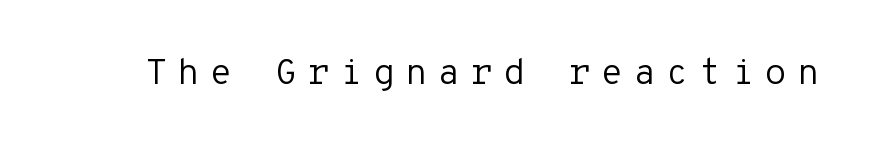
The rendering inserts visible extra space after every character. Beneath every word, the page is bare. Italic? Not at all — the glyphs are vertical. A light-to-regular cut is what we see here. Is this a sans? Yes — the strokes have no serifs. Monospaced: the letters line up in strict vertical columns.
